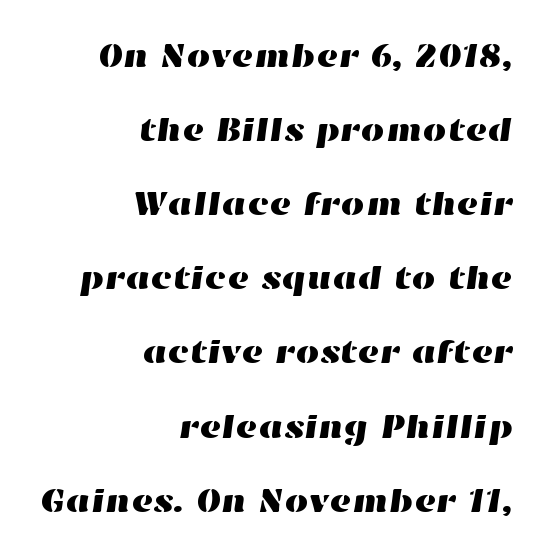
Q: Is the text underlined? A: No.
Q: How is the paragraph aligned? A: Right-aligned.
Q: Is the spacing between letters normal or unusually wide? A: Normal.
Q: Is the spacing between lines tight, normal or loose? A: Loose.
Q: Width (condensed, normal, or wide)? A: Wide.
Q: Stroke contrast? A: High.
Q: x-height? A: Medium.
Q: Monospaced? A: No.
